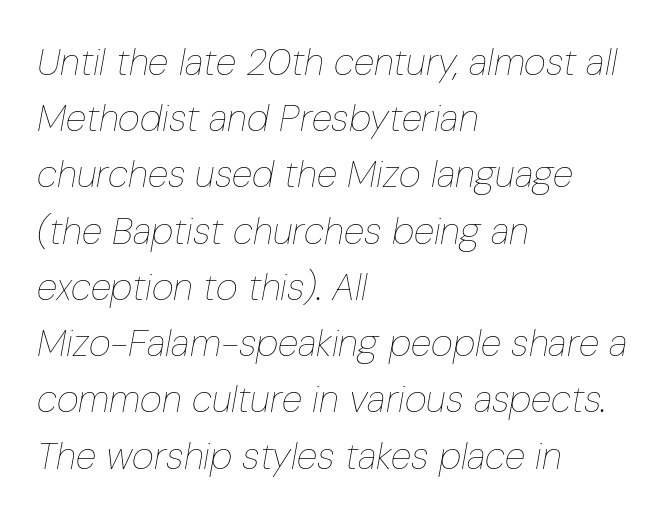
Q: Is the text bold? A: No.
Q: Is the text italic (slanted)? A: Yes, it leans right by about 10 degrees.
Q: Is the text underlined? A: No.
Q: How is the paragraph aligned? A: Left-aligned.
Q: Is the spacing between letters normal or unusually wide? A: Normal.
Q: Is the spacing between lines tight, normal or loose? A: Normal.
Q: Width (condensed, normal, or wide)? A: Condensed.
Q: Stroke contrast? A: Low.
Q: x-height? A: Medium.
Q: Monospaced? A: No.
